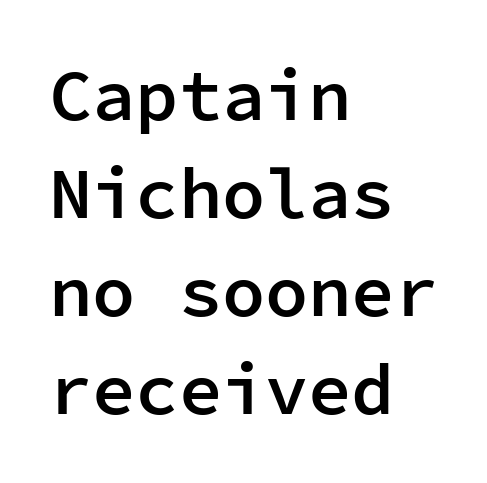
{"serif": "no", "italic": "no", "bold": "semi", "weight": "semibold", "width": "normal", "stroke_contrast": "low", "x_height": "medium", "monospaced": "yes", "underline": "no", "align": "left", "line_spacing": "normal", "line_spacing_ratio": 1.36, "letter_spacing": "normal", "letter_spacing_em": 0.0, "glyph_px": 72}
